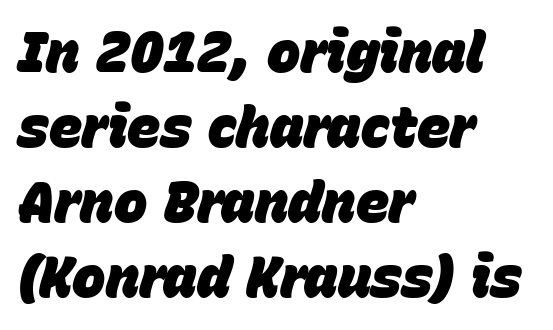
The image shows 56 px heavy type, italic (leaning right); set left-aligned, normal line spacing (1.34x), normal letter spacing, not underlined; low stroke contrast and a large x-height.
